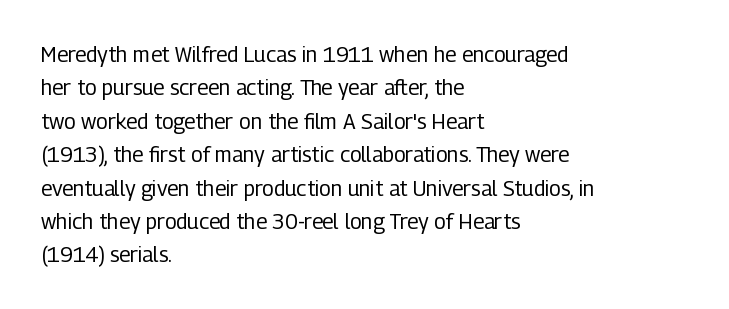
Q: Is the text bold? A: No.
Q: Is the text italic (slanted)? A: No, it is upright.
Q: Is the text underlined? A: No.
Q: How is the paragraph aligned? A: Left-aligned.
Q: Is the spacing between letters normal or unusually wide? A: Normal.
Q: Is the spacing between lines tight, normal or loose? A: Normal.
